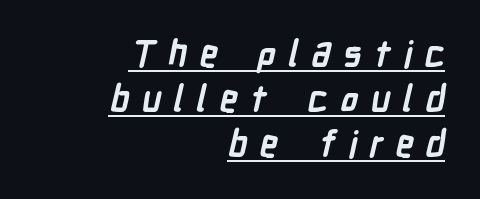
Q: Is the text bold? A: Yes.
Q: Is the typeface a serif or a sans-serif typeface? A: Sans-serif.
Q: Is the text underlined? A: Yes.
Q: How is the paragraph aligned? A: Right-aligned.
Q: Is the spacing between letters normal or unusually wide? A: Unusually wide.
Q: Is the spacing between lines tight, normal or loose? A: Normal.
Q: Width (condensed, normal, or wide)? A: Condensed.
Q: Stroke contrast? A: Low.
Q: x-height? A: Medium.
Q: Monospaced? A: No.
